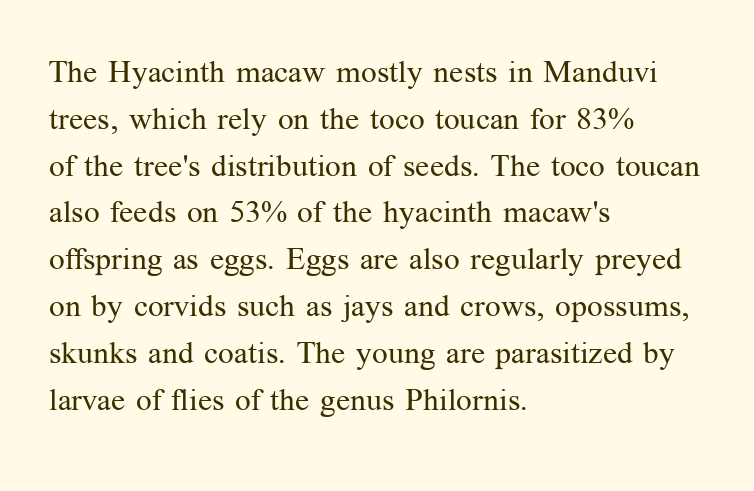
Do the characters align in a grid? No, the font is proportional. Reading down the block, your eye returns to a fixed left position each line. Just letters on the line, the space beneath them empty. The face used here is seriffed, in the tradition of book romans. Compared with typical body copy, the letter spacing here is the same.
